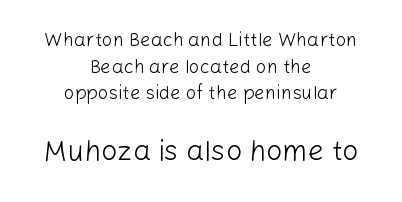
{"serif": "no", "italic": "no", "bold": "no", "weight": "light", "width": "normal", "stroke_contrast": "low", "x_height": "medium", "monospaced": "no", "underline": "no", "align": "center", "line_spacing": "normal", "line_spacing_ratio": 1.4, "letter_spacing": "normal", "letter_spacing_em": 0.0, "larger_block": "second", "size_ratio": 1.53, "glyph_px": 29}
